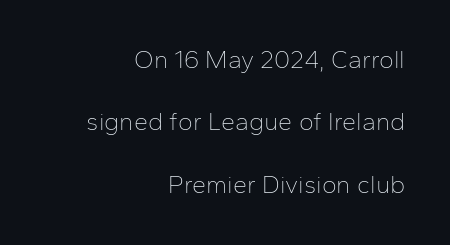
{"italic": "no", "bold": "no", "underline": "no", "align": "right", "line_spacing": "loose", "line_spacing_ratio": 2.5, "letter_spacing": "normal", "letter_spacing_em": 0.0, "glyph_px": 25}
